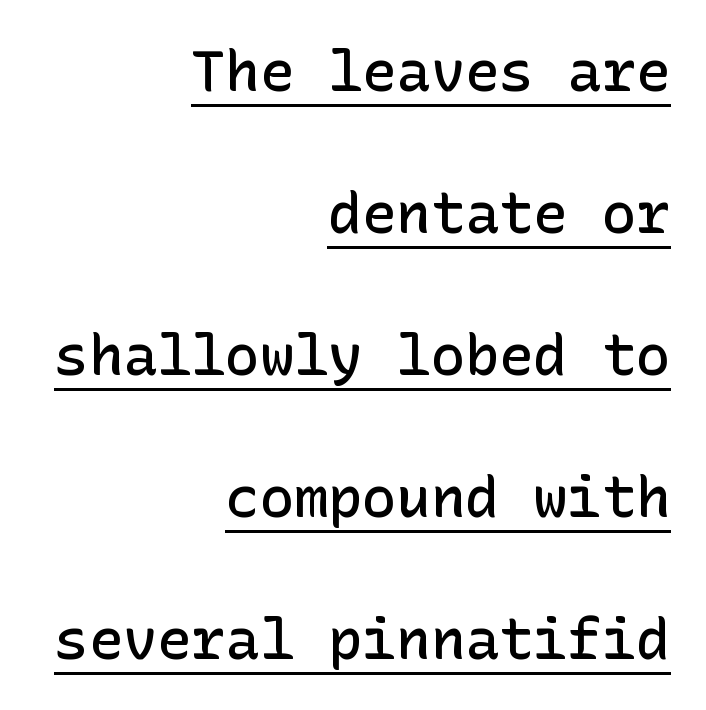
No italicization has been applied; the sample stays upright. Typographic density is moderately raised because the face is semibold. Does the leading feel generous? Absolutely, it's lavish. Compared with a flush-left layout, this one pins lines to the opposite, right side. Here the glyphs are tracked normally, forming tight word shapes.
